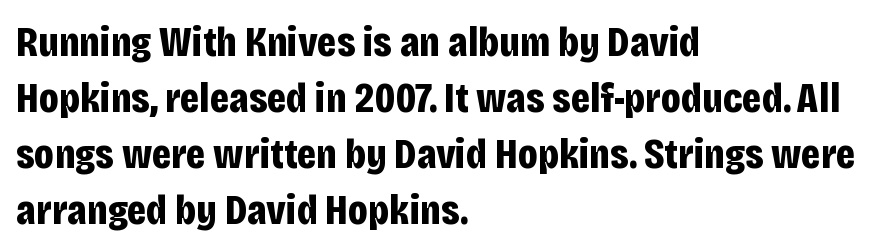
{"serif": "no", "italic": "no", "bold": "yes", "weight": "bold", "width": "condensed", "stroke_contrast": "low", "x_height": "large", "monospaced": "no", "underline": "no", "align": "left", "line_spacing": "normal", "line_spacing_ratio": 1.3, "letter_spacing": "normal", "letter_spacing_em": 0.0, "glyph_px": 43}
